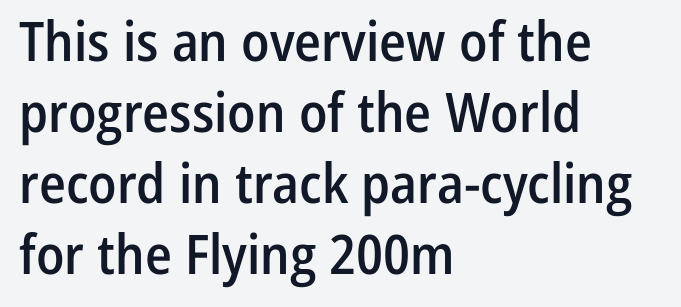
Q: Is the text bold? A: Semi-bold.
Q: Is the text italic (slanted)? A: No, it is upright.
Q: Is the typeface a serif or a sans-serif typeface? A: Sans-serif.
Q: Is the text underlined? A: No.
Q: How is the paragraph aligned? A: Left-aligned.
Q: Is the spacing between letters normal or unusually wide? A: Normal.
Q: Is the spacing between lines tight, normal or loose? A: Normal.
Q: Width (condensed, normal, or wide)? A: Condensed.
Q: Stroke contrast? A: Low.
Q: x-height? A: Medium.
Q: Monospaced? A: No.
